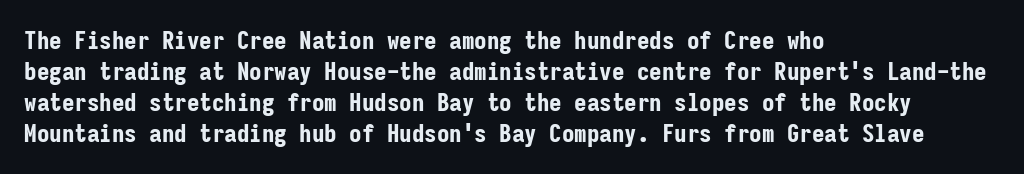
You'd pick this weight for a headline — it's a proper bold. Upright lettering throughout. Nothing unusual about the tracking: characters are spaced as the font intends. Check the space under the baseline: it is left empty.
